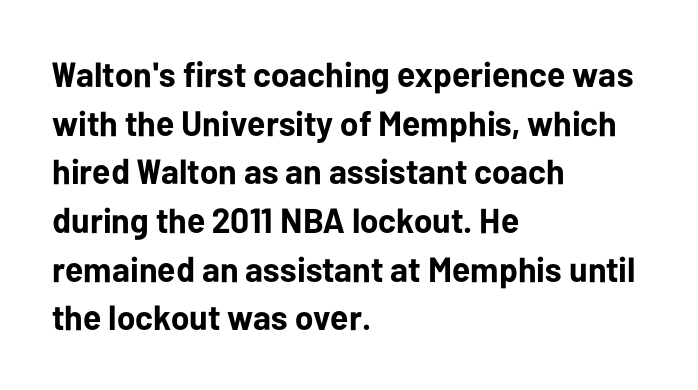
The letters sit at their default tracking, neither squeezed nor spread. The lines sit at an ordinary, default distance from one another. On the weight axis this lands at bold, roughly 700. The characters display no serif detailing; their extremities are plain. Character widths vary here, with narrow letters taking less room than wide ones. When letters stand straight like this, we call the style roman or upright.
